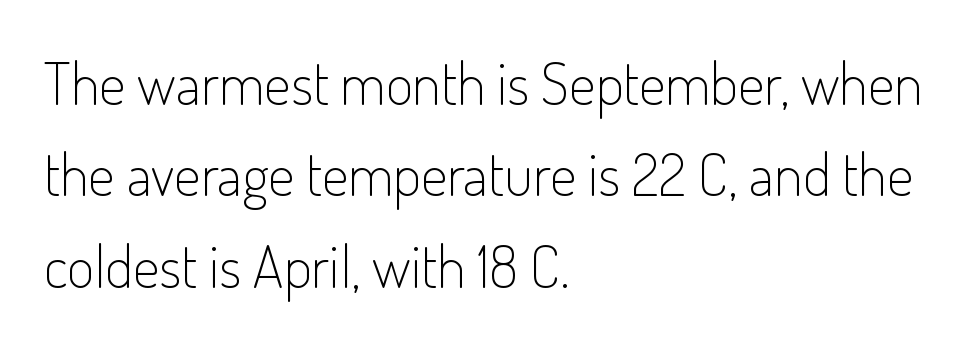
A typesetter would call this proportional, since set widths differ per character. The typesetting does not lean heavy: it is not bold. To sum up the face: it is a sans, with no serifs. You can tell it's not italic because the verticals are truly vertical. No extra tracking has been applied to these lines. Where is the straight margin? On the left.
